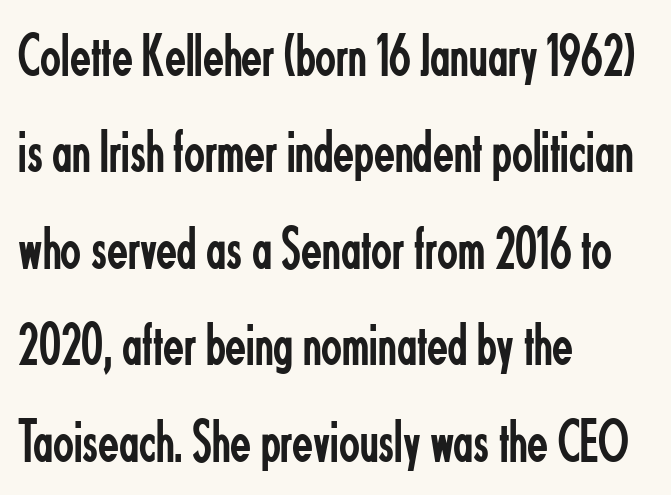
The image shows 61 px regular-weight, condensed sans-serif type, upright; set left-aligned, normal line spacing (1.58x), normal letter spacing, not underlined; low stroke contrast and a small x-height.
